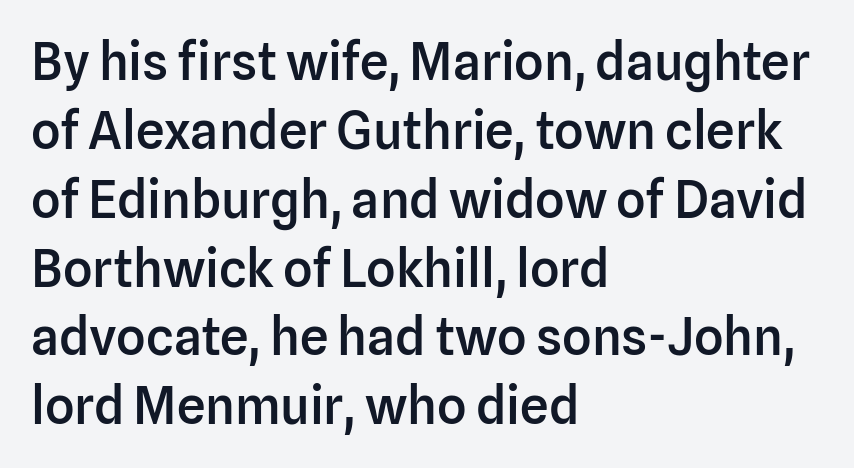
The image shows 51 px semibold sans-serif type, upright; set left-aligned, normal line spacing (1.35x), normal letter spacing, not underlined; low stroke contrast and a medium x-height.
